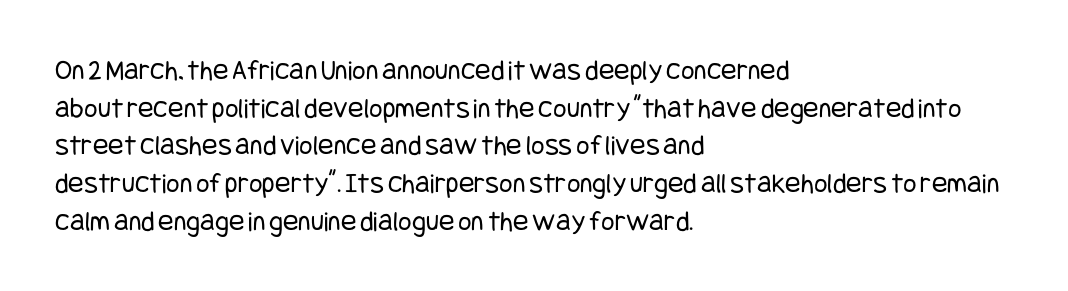
{"serif": "no", "italic": "no", "bold": "no", "weight": "regular", "width": "condensed", "stroke_contrast": "low", "x_height": "large", "underline": "no", "align": "left", "line_spacing": "normal", "line_spacing_ratio": 1.3, "letter_spacing": "normal", "letter_spacing_em": 0.0, "glyph_px": 29}
